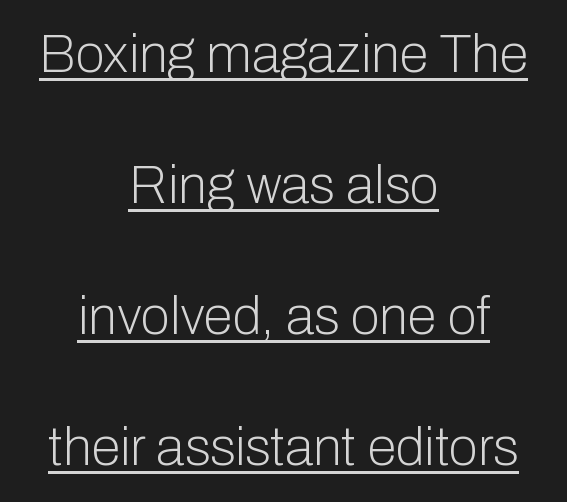
Q: Is the text bold? A: No.
Q: Is the text italic (slanted)? A: No, it is upright.
Q: Is the typeface a serif or a sans-serif typeface? A: Sans-serif.
Q: Is the text underlined? A: Yes.
Q: How is the paragraph aligned? A: Centered.
Q: Is the spacing between letters normal or unusually wide? A: Normal.
Q: Is the spacing between lines tight, normal or loose? A: Loose.
Q: Width (condensed, normal, or wide)? A: Normal.
Q: Stroke contrast? A: Low.
Q: x-height? A: Medium.
Q: Monospaced? A: No.
